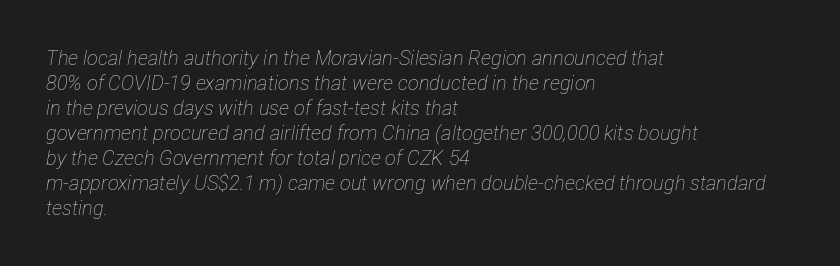
{"italic": "yes", "lean": "right", "slant_degrees": 12, "bold": "no", "underline": "no", "align": "left", "line_spacing": "normal", "line_spacing_ratio": 1.25, "letter_spacing": "normal", "letter_spacing_em": 0.0, "glyph_px": 20}
